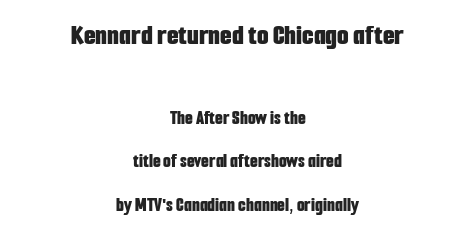
The image shows 30 px bold, condensed sans-serif type, upright; set centered, loose line spacing (2.17x), normal letter spacing, not underlined; the first (top) block is 1.5x larger; low stroke contrast and a medium x-height.
